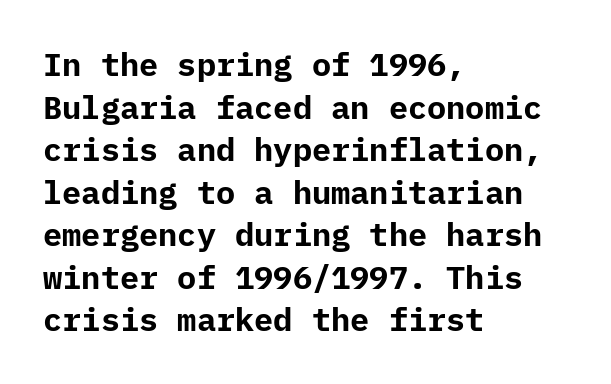
Look at the tracking — it's just the regular setting, nothing added. Strong, thick strokes mark this as bold type. This rendering features lettering with no underline. Notice how the stems are strictly vertical — no italics here. Casual observation: everything's shoved over to the left. Does the leading feel generous? No, just average.
